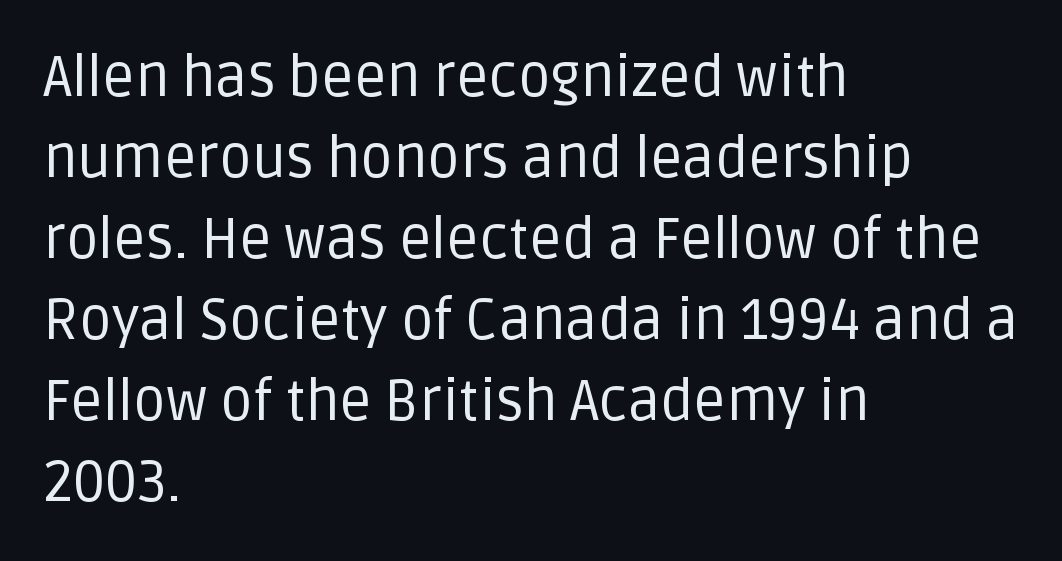
Q: Is the text bold? A: No.
Q: Is the text italic (slanted)? A: No, it is upright.
Q: Is the typeface a serif or a sans-serif typeface? A: Sans-serif.
Q: Is the text underlined? A: No.
Q: How is the paragraph aligned? A: Left-aligned.
Q: Is the spacing between letters normal or unusually wide? A: Normal.
Q: Is the spacing between lines tight, normal or loose? A: Normal.
Q: Width (condensed, normal, or wide)? A: Normal.
Q: Stroke contrast? A: Low.
Q: x-height? A: Large.
Q: Monospaced? A: No.
